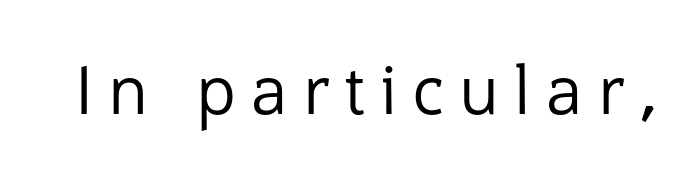
Underline: absent. Varying glyph widths throughout — classic text-font behaviour. Stem width sits at or under what a default text font uses. Does extra space separate the letters? Yes, quite a lot of it. Italic? Not at all — the glyphs are vertical. These lines are composed in type without serifs.
